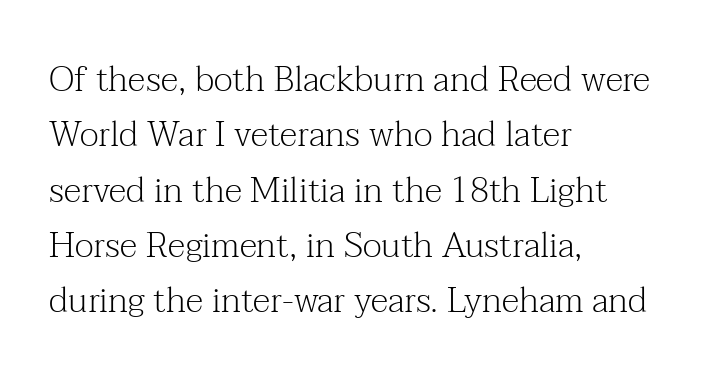
Q: Is the text bold? A: No.
Q: Is the text italic (slanted)? A: No, it is upright.
Q: Is the typeface a serif or a sans-serif typeface? A: Serif.
Q: Is the text underlined? A: No.
Q: How is the paragraph aligned? A: Left-aligned.
Q: Is the spacing between letters normal or unusually wide? A: Normal.
Q: Is the spacing between lines tight, normal or loose? A: Normal.
Q: Width (condensed, normal, or wide)? A: Normal.
Q: Stroke contrast? A: Medium.
Q: x-height? A: Medium.
Q: Monospaced? A: No.
